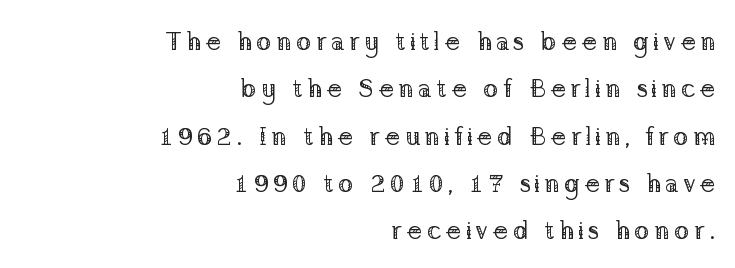
Q: Is the text bold? A: No.
Q: Is the text italic (slanted)? A: No, it is upright.
Q: Is the text underlined? A: No.
Q: How is the paragraph aligned? A: Right-aligned.
